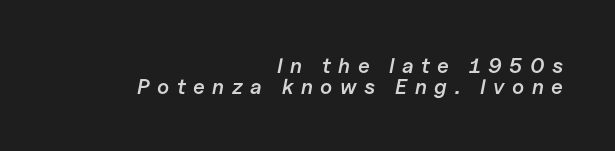
Bare-footed words on every line. Emphasis-style slanted type is in use. Look at the stroke-to-counter ratio: somewhat heavy, a semibold. A typesetter would call this heavily tracked-out type. A typesetter would call this leading minimal, almost set solid. These lines are set flush right with a ragged left edge.
